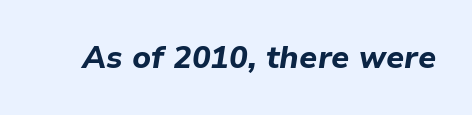
The image shows 31 px bold type, italic (leaning right); set normal letter spacing, not underlined; low stroke contrast and a medium x-height.
